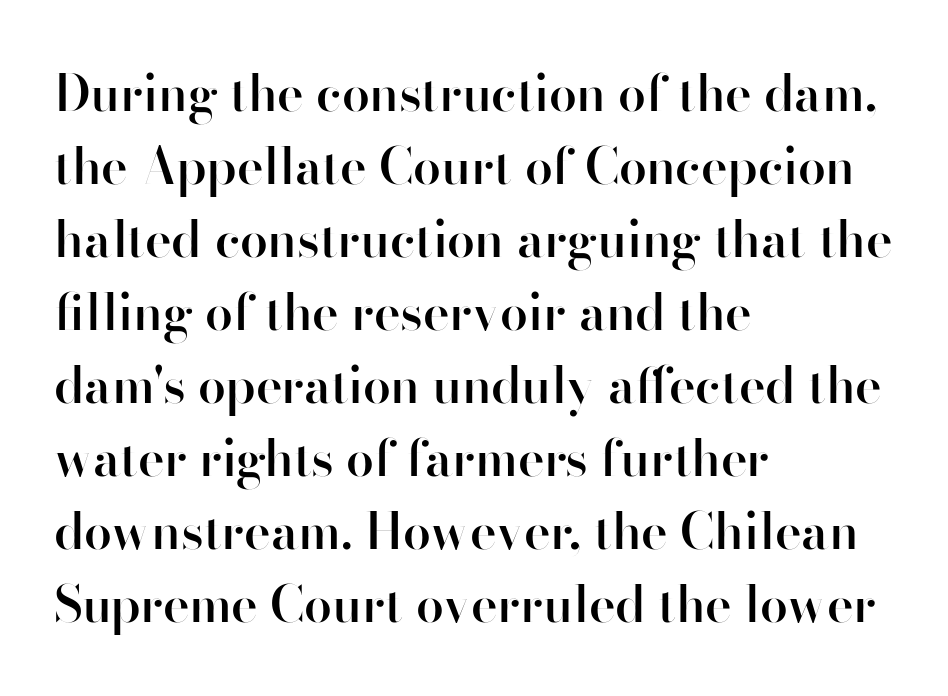
Q: Is the text bold? A: Semi-bold.
Q: Is the text italic (slanted)? A: No, it is upright.
Q: Is the typeface a serif or a sans-serif typeface? A: Sans-serif.
Q: Is the text underlined? A: No.
Q: How is the paragraph aligned? A: Left-aligned.
Q: Is the spacing between letters normal or unusually wide? A: Normal.
Q: Is the spacing between lines tight, normal or loose? A: Normal.
Q: Width (condensed, normal, or wide)? A: Normal.
Q: Stroke contrast? A: High.
Q: x-height? A: Small.
Q: Monospaced? A: No.
